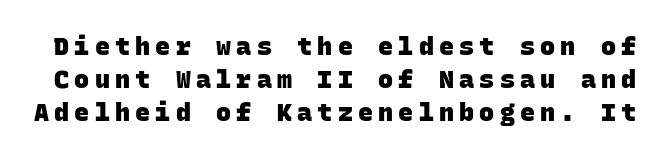
{"bold": "yes", "underline": "no", "line_spacing": "normal", "line_spacing_ratio": 1.33, "letter_spacing": "wide", "letter_spacing_em": 0.21, "glyph_px": 25}
